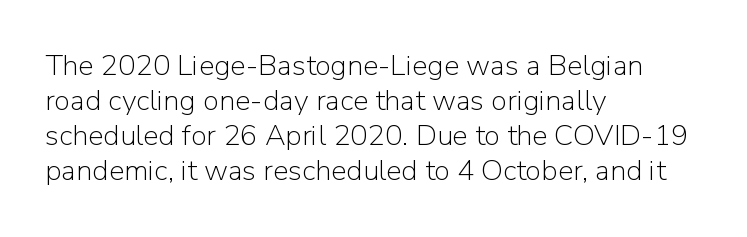
Q: Is the text bold? A: No.
Q: Is the text italic (slanted)? A: No, it is upright.
Q: Is the typeface a serif or a sans-serif typeface? A: Sans-serif.
Q: Is the text underlined? A: No.
Q: How is the paragraph aligned? A: Left-aligned.
Q: Is the spacing between letters normal or unusually wide? A: Normal.
Q: Width (condensed, normal, or wide)? A: Normal.
Q: Stroke contrast? A: Low.
Q: x-height? A: Medium.
Q: Monospaced? A: No.
